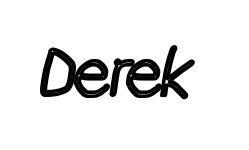
Q: Is the text bold? A: No.
Q: Is the typeface a serif or a sans-serif typeface? A: Sans-serif.
Q: Is the text underlined? A: No.
Q: Is the spacing between letters normal or unusually wide? A: Normal.
Q: Width (condensed, normal, or wide)? A: Condensed.
Q: x-height? A: Medium.
Q: Monospaced? A: No.
